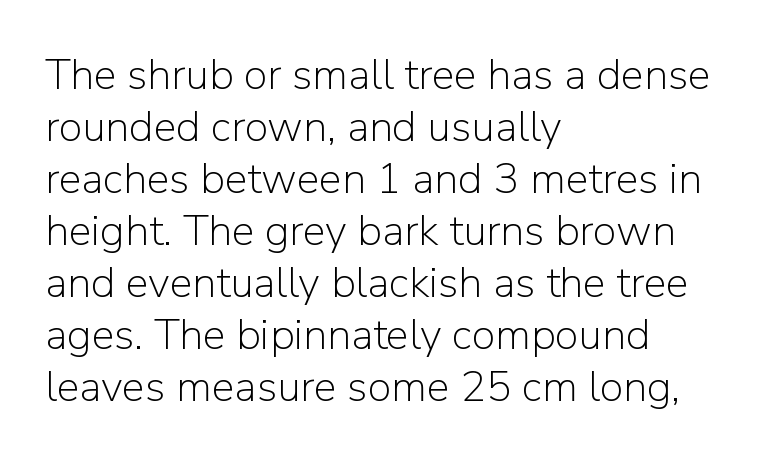
A typesetter would label this face a sans. Does extra space separate the letters? No, they use regular spacing. Casual observation: everything's shoved over to the left. Honestly, there is no underline to notice here at all.
